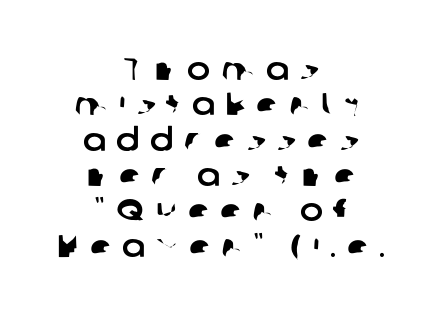
{"serif": "no", "width": "normal", "stroke_contrast": "low", "x_height": "medium", "monospaced": "no", "underline": "no", "align": "center", "line_spacing": "tight", "line_spacing_ratio": 1.14, "letter_spacing": "wide", "letter_spacing_em": 0.35, "glyph_px": 31}
